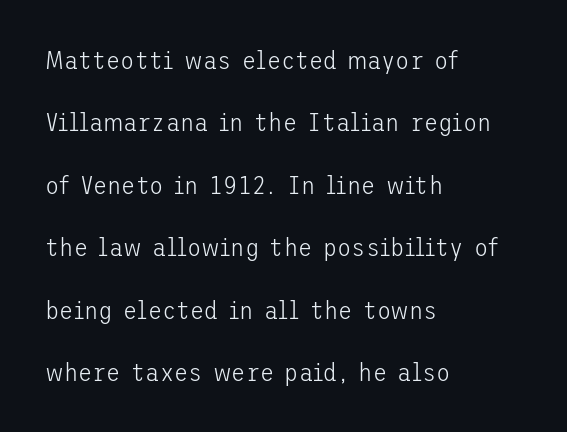
{"italic": "no", "bold": "no", "underline": "no", "align": "left", "line_spacing": "loose", "line_spacing_ratio": 2.4, "letter_spacing": "normal", "letter_spacing_em": 0.0, "glyph_px": 26}
